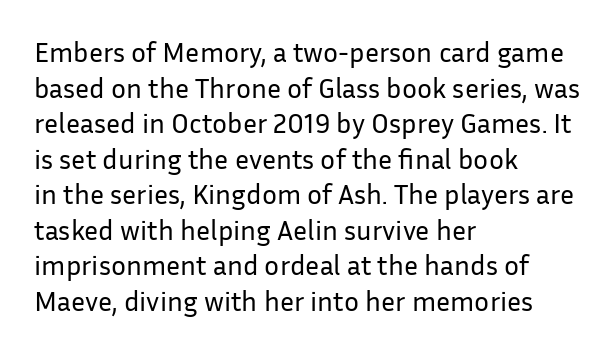
The image shows 28 px regular-weight sans-serif type, upright; set left-aligned, normal line spacing (1.27x), normal letter spacing, not underlined; low stroke contrast and a medium x-height.
